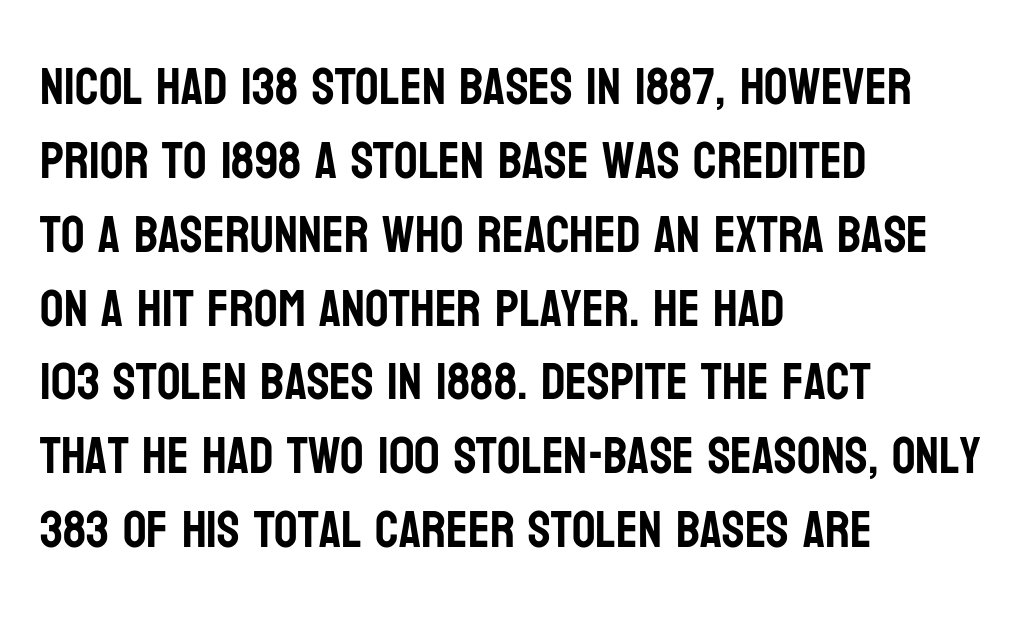
The image shows 52 px condensed sans-serif type, upright; set left-aligned, normal line spacing (1.42x), normal letter spacing, not underlined; low stroke contrast and a large x-height.
